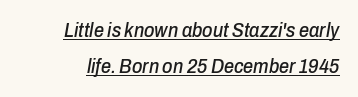
Q: Is the text italic (slanted)? A: Yes, it leans right by about 10 degrees.
Q: Is the text underlined? A: Yes.
Q: Is the spacing between letters normal or unusually wide? A: Normal.
